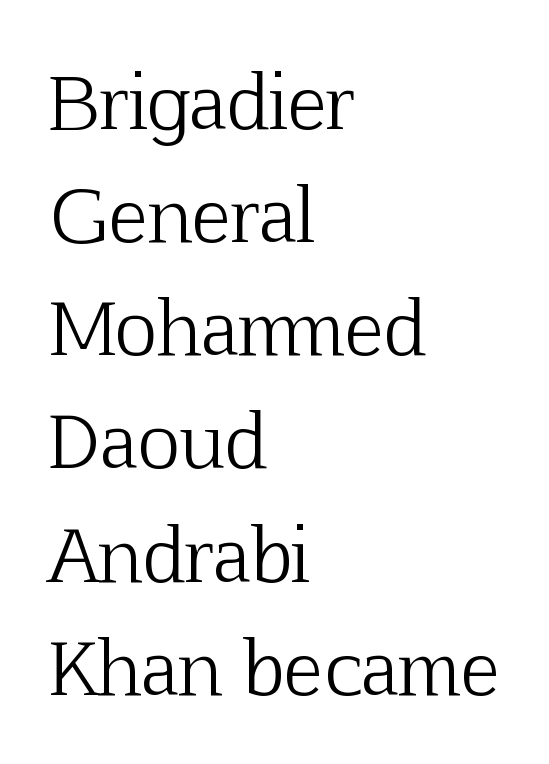
Q: Is the text bold? A: No.
Q: Is the text italic (slanted)? A: No, it is upright.
Q: Is the typeface a serif or a sans-serif typeface? A: Serif.
Q: Is the text underlined? A: No.
Q: How is the paragraph aligned? A: Left-aligned.
Q: Is the spacing between letters normal or unusually wide? A: Normal.
Q: Is the spacing between lines tight, normal or loose? A: Normal.
Q: Width (condensed, normal, or wide)? A: Normal.
Q: Stroke contrast? A: Low.
Q: x-height? A: Medium.
Q: Monospaced? A: No.
